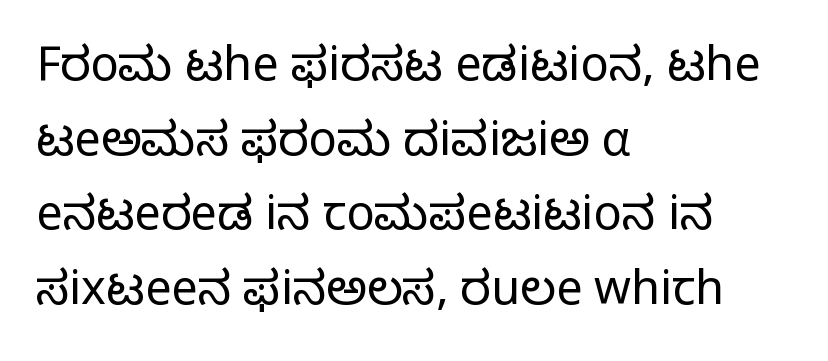
Q: Is the text bold? A: No.
Q: Is the text italic (slanted)? A: No, it is upright.
Q: Is the typeface a serif or a sans-serif typeface? A: Sans-serif.
Q: Is the text underlined? A: No.
Q: How is the paragraph aligned? A: Left-aligned.
Q: Is the spacing between letters normal or unusually wide? A: Normal.
Q: Is the spacing between lines tight, normal or loose? A: Normal.
Q: Width (condensed, normal, or wide)? A: Normal.
Q: Stroke contrast? A: Low.
Q: x-height? A: Medium.
Q: Monospaced? A: No.
